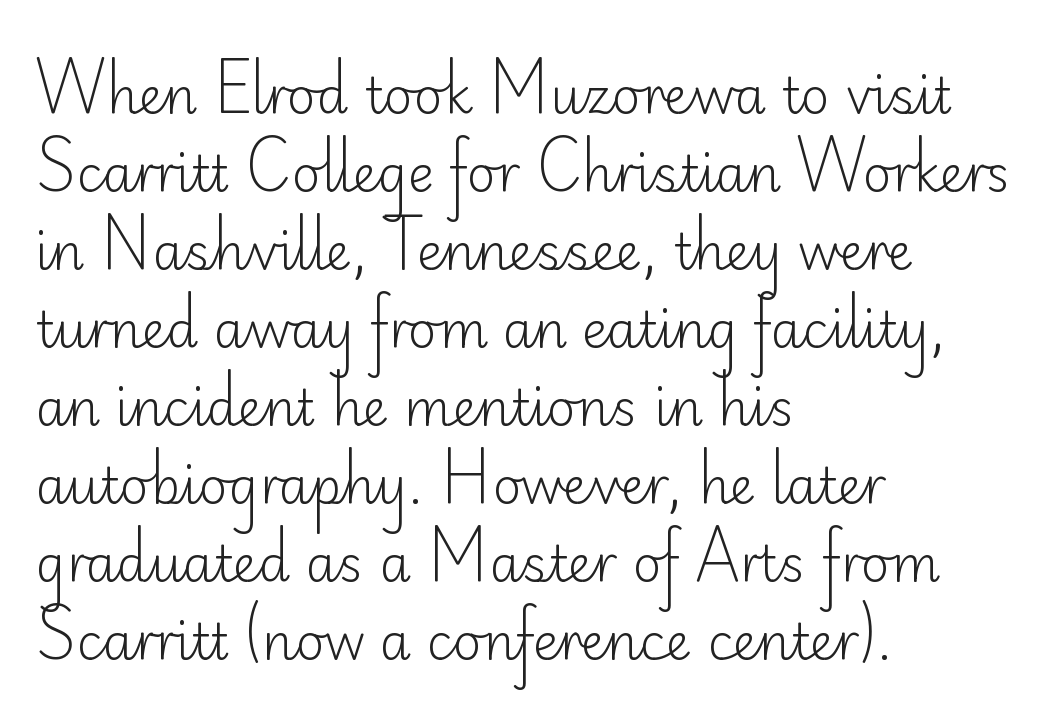
The lines sit at an ordinary, default distance from one another. A light-to-regular cut is what we see here. A typesetter would call this proportional, since set widths differ per character. How are the letters spaced? Ordinarily, with no added tracking.
